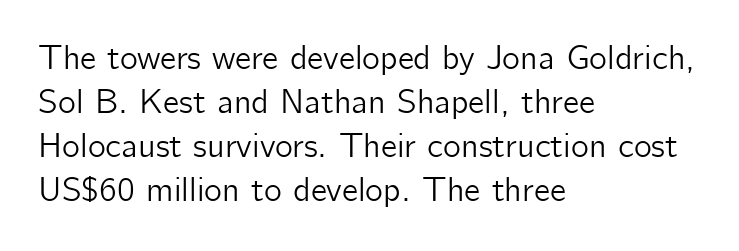
The image shows 34 px sans-serif type, upright; set left-aligned, normal line spacing (1.29x), normal letter spacing, not underlined; low stroke contrast and a medium x-height.
